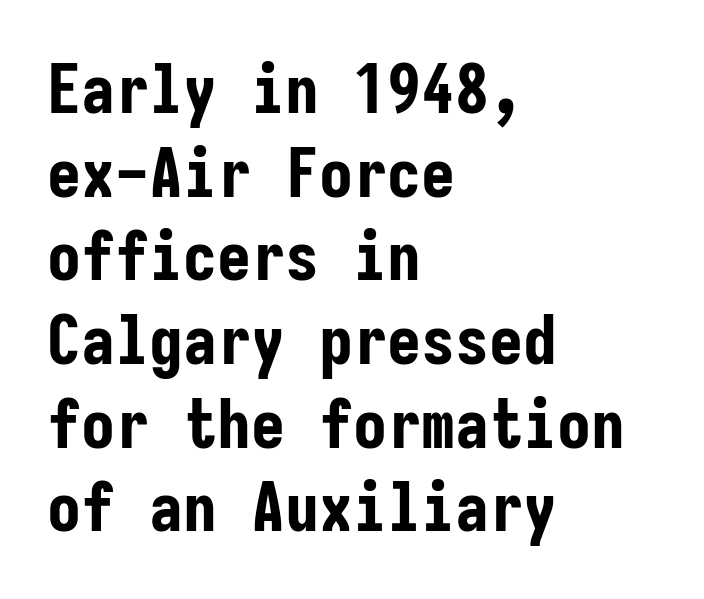
The image shows 68 px bold, condensed sans-serif type, upright, monospaced; set left-aligned, line spacing 1.23x, normal letter spacing, not underlined; low stroke contrast and a medium x-height.
